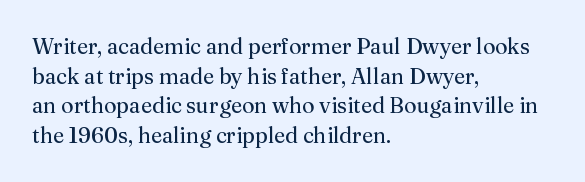
Q: Is the text bold? A: No.
Q: Is the text italic (slanted)? A: No, it is upright.
Q: Is the text underlined? A: No.
Q: How is the paragraph aligned? A: Left-aligned.
Q: Is the spacing between letters normal or unusually wide? A: Normal.
Q: Is the spacing between lines tight, normal or loose? A: Normal.
